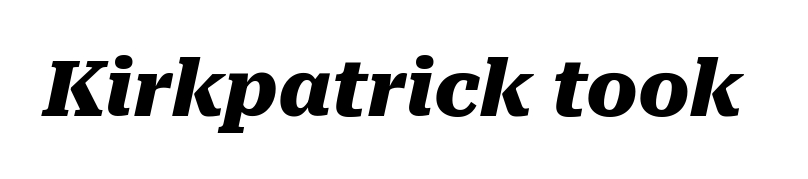
Q: Is the text bold? A: Yes.
Q: Is the text italic (slanted)? A: Yes, it leans right by about 10 degrees.
Q: Is the text underlined? A: No.
Q: Is the spacing between letters normal or unusually wide? A: Normal.
Q: Width (condensed, normal, or wide)? A: Normal.
Q: Stroke contrast? A: Medium.
Q: x-height? A: Medium.
Q: Monospaced? A: No.
